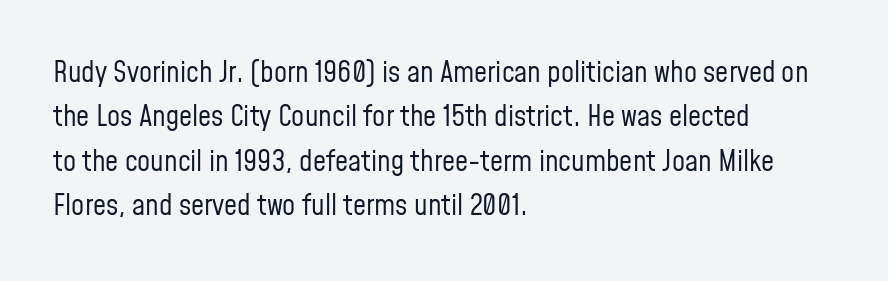
{"serif": "no", "italic": "no", "bold": "no", "weight": "regular", "width": "condensed", "stroke_contrast": "low", "x_height": "medium", "monospaced": "no", "underline": "no", "align": "left", "line_spacing": "normal", "line_spacing_ratio": 1.53, "letter_spacing": "normal", "letter_spacing_em": 0.0, "glyph_px": 29}
